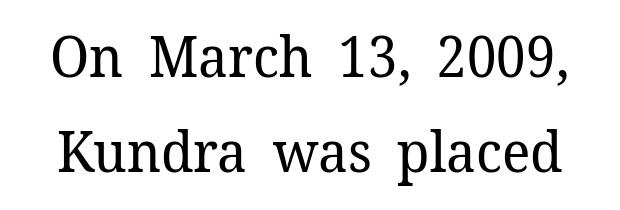
Heft: none added — not bold. The glyphs in this specimen are seriffed. Proportional: the letters do not fall into vertical columns. The rows are spaced the way most documents space them. Every stem runs plumb, perpendicular to the baseline. The horizontal fit of the characters is conventional and even.
